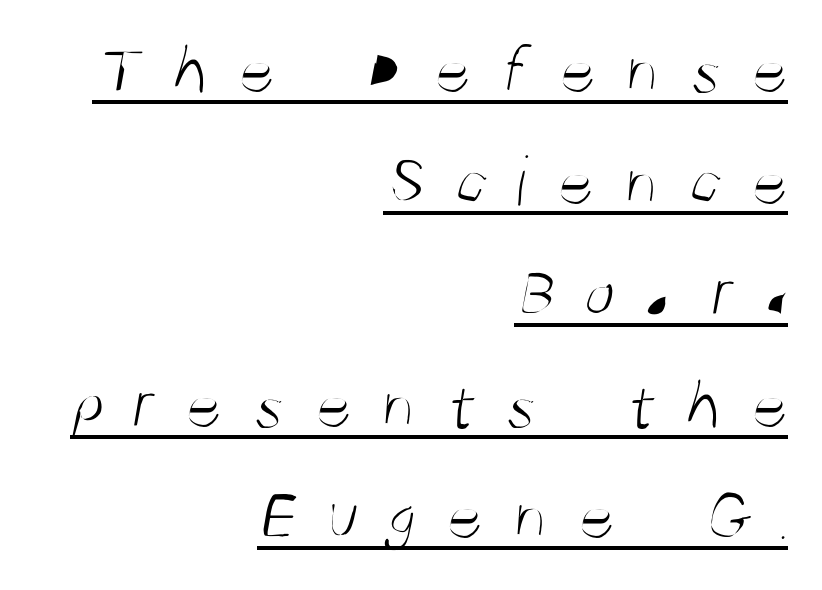
The image shows 72 px light, condensed sans-serif type; set right-aligned, normal line spacing (1.55x), unusually wide letter spacing (+0.39 em), underlined; medium stroke contrast and a large x-height.
